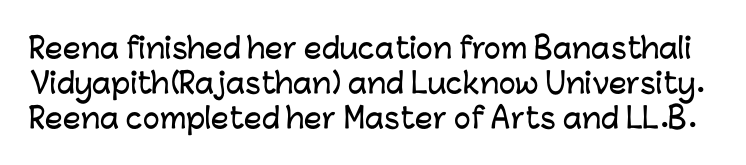
Q: Is the text italic (slanted)? A: No, it is upright.
Q: Is the typeface a serif or a sans-serif typeface? A: Sans-serif.
Q: Is the text underlined? A: No.
Q: Is the spacing between letters normal or unusually wide? A: Normal.
Q: Is the spacing between lines tight, normal or loose? A: Normal.
Q: Width (condensed, normal, or wide)? A: Normal.
Q: Stroke contrast? A: Low.
Q: x-height? A: Medium.
Q: Monospaced? A: No.
